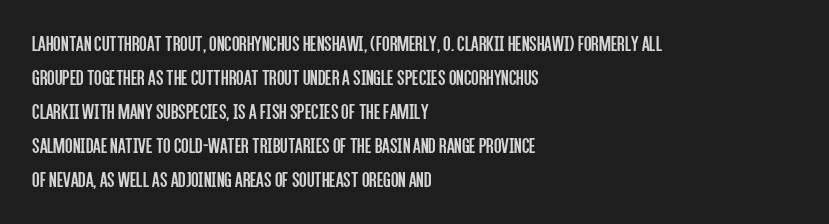
These lines stack with their left ends in a neat column. Any mark beneath the type? The region is blank. Short note: letters normally spaced. The type sits square on the baseline with zero lean.
